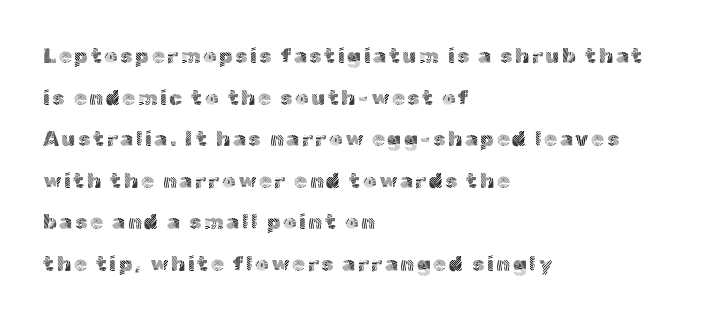
Q: Is the text bold? A: No.
Q: Is the text italic (slanted)? A: No, it is upright.
Q: Is the text underlined? A: No.
Q: How is the paragraph aligned? A: Left-aligned.
Q: Is the spacing between lines tight, normal or loose? A: Loose.
